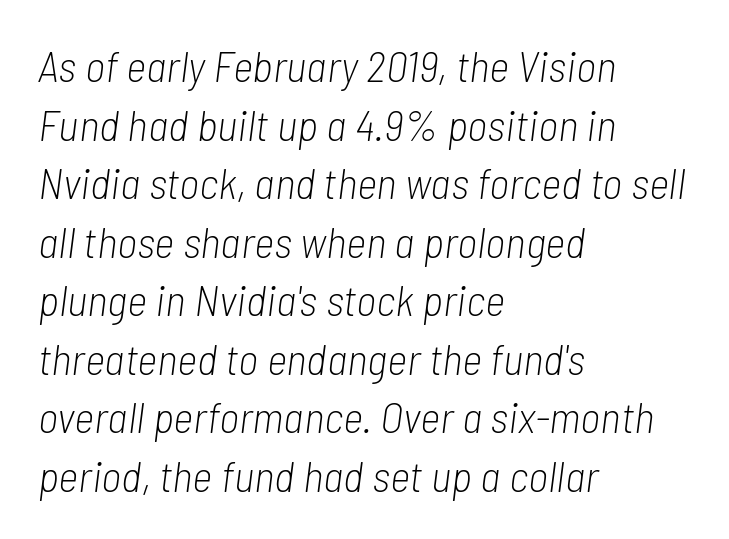
{"italic": "yes", "lean": "right", "slant_degrees": 7, "bold": "no", "weight": "light", "width": "condensed", "stroke_contrast": "low", "x_height": "medium", "monospaced": "no", "underline": "no", "align": "left", "line_spacing": "normal", "line_spacing_ratio": 1.33, "letter_spacing": "normal", "letter_spacing_em": 0.0, "glyph_px": 44}
